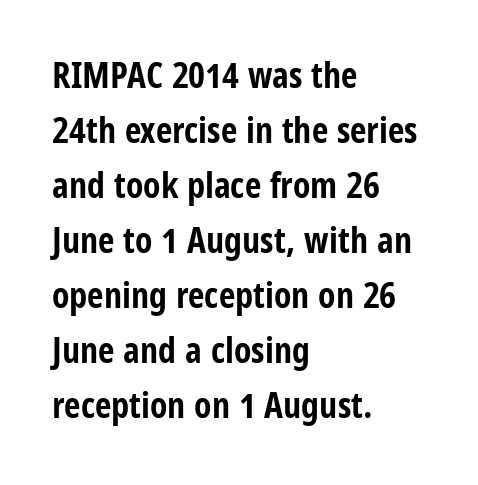
The image shows 36 px bold, condensed sans-serif type, upright; set left-aligned, normal line spacing (1.53x), normal letter spacing, not underlined; low stroke contrast and a large x-height.
